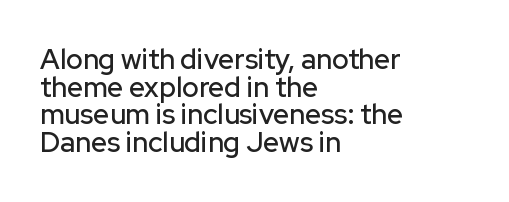
The lines in this sample share a left origin and differ only in where they stop. Compared with typical paragraphs, the rows here are closer together. Looks like regular typesetting: each glyph gets only the width it needs. The strip under each line holds only bare page. You can tell it's not italic because the verticals are truly vertical.
